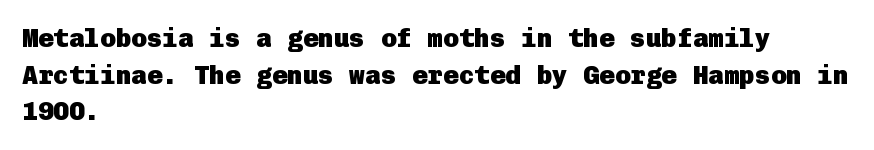
Q: Is the text bold? A: Yes.
Q: Is the text italic (slanted)? A: No, it is upright.
Q: Is the text underlined? A: No.
Q: How is the paragraph aligned? A: Left-aligned.
Q: Is the spacing between letters normal or unusually wide? A: Normal.
Q: Is the spacing between lines tight, normal or loose? A: Normal.
